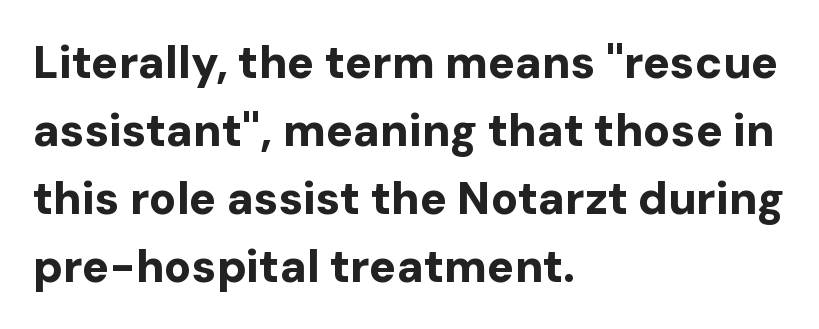
Q: Is the text bold? A: Yes.
Q: Is the text italic (slanted)? A: No, it is upright.
Q: Is the typeface a serif or a sans-serif typeface? A: Sans-serif.
Q: Is the text underlined? A: No.
Q: How is the paragraph aligned? A: Left-aligned.
Q: Is the spacing between letters normal or unusually wide? A: Normal.
Q: Is the spacing between lines tight, normal or loose? A: Normal.
Q: Width (condensed, normal, or wide)? A: Normal.
Q: Stroke contrast? A: Low.
Q: x-height? A: Medium.
Q: Monospaced? A: No.
